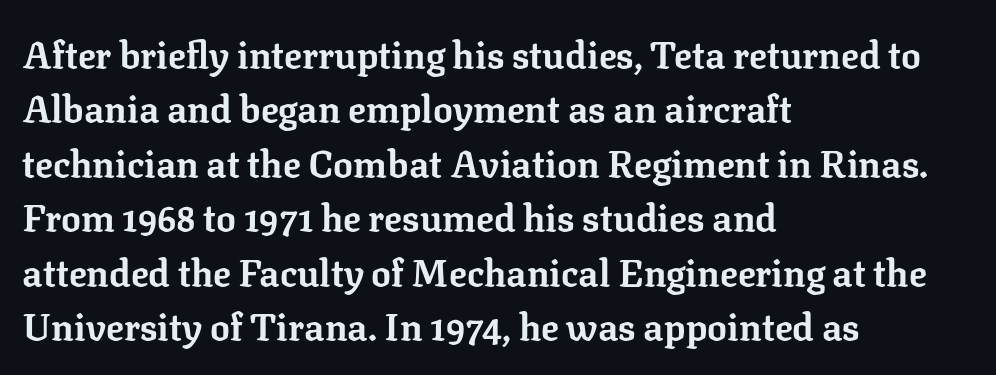
The image shows 37 px bold serif type, upright; set left-aligned, normal line spacing (1.47x), normal letter spacing, not underlined; low stroke contrast and a medium x-height.
